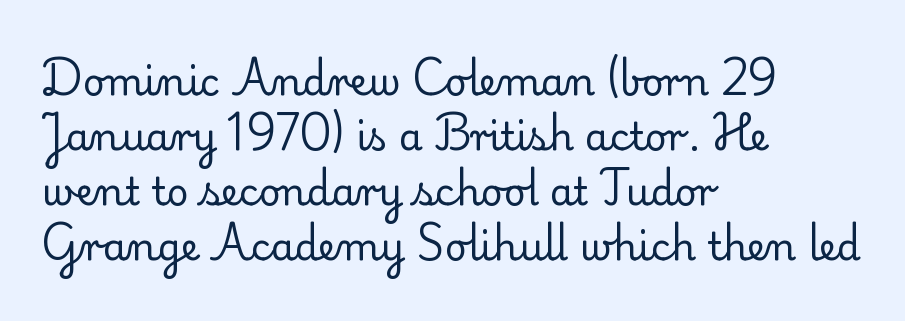
The image shows 38 px regular-weight serif type, upright; set left-aligned, normal line spacing (1.45x), normal letter spacing, not underlined; low stroke contrast and a small x-height.
